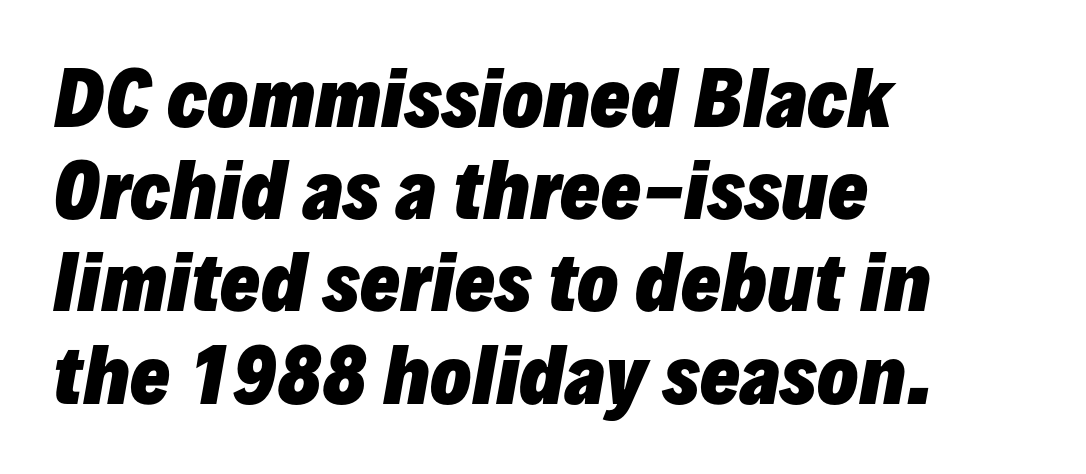
The image shows 75 px heavy type, italic (leaning right); set left-aligned, line spacing 1.23x, normal letter spacing, not underlined; low stroke contrast and a medium x-height.
